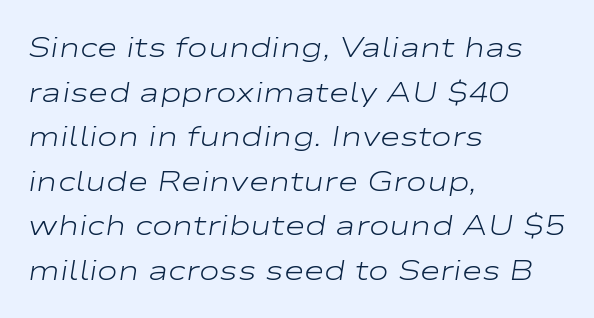
Q: Is the text bold? A: No.
Q: Is the text italic (slanted)? A: Yes, it leans right by about 9 degrees.
Q: Is the text underlined? A: No.
Q: How is the paragraph aligned? A: Left-aligned.
Q: Is the spacing between letters normal or unusually wide? A: Normal.
Q: Is the spacing between lines tight, normal or loose? A: Normal.
Q: Width (condensed, normal, or wide)? A: Wide.
Q: Stroke contrast? A: Low.
Q: x-height? A: Medium.
Q: Monospaced? A: No.
